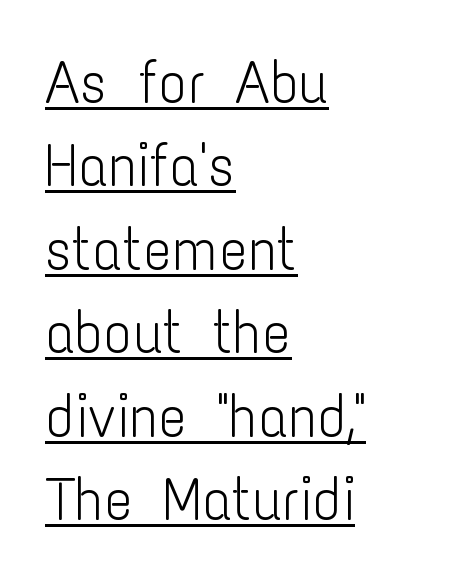
Q: Is the text bold? A: No.
Q: Is the text italic (slanted)? A: No, it is upright.
Q: Is the typeface a serif or a sans-serif typeface? A: Sans-serif.
Q: Is the text underlined? A: Yes.
Q: How is the paragraph aligned? A: Left-aligned.
Q: Is the spacing between letters normal or unusually wide? A: Normal.
Q: Is the spacing between lines tight, normal or loose? A: Normal.
Q: Width (condensed, normal, or wide)? A: Condensed.
Q: Stroke contrast? A: Low.
Q: x-height? A: Medium.
Q: Monospaced? A: No.
